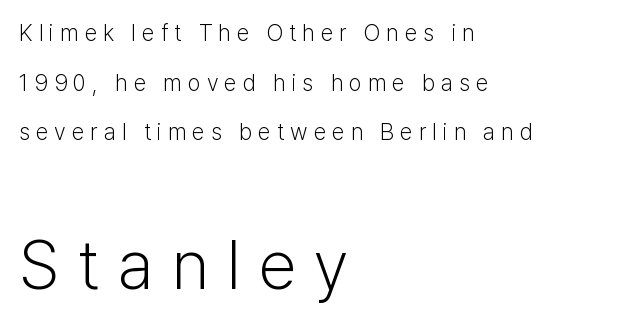
Do the letters lean? They stand straight. All the whitespace from short lines collects on the right. Compared with a typical body face, this is equally light or lighter still. Baseline-to-baseline distance is far greater than the letter height. Each letter keeps its own natural width here, so spacing adapts to shape. You get the small type first, then a jump to larger type.
